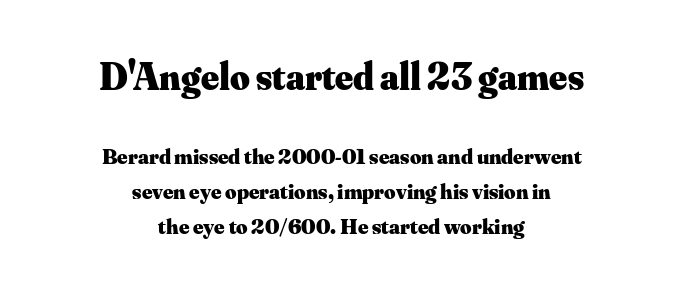
{"serif": "yes", "italic": "no", "bold": "yes", "weight": "heavy", "width": "normal", "stroke_contrast": "medium", "x_height": "small", "monospaced": "no", "underline": "no", "align": "center", "line_spacing": "normal", "line_spacing_ratio": 1.58, "letter_spacing": "normal", "letter_spacing_em": 0.0, "larger_block": "first", "size_ratio": 1.73, "glyph_px": 38}
